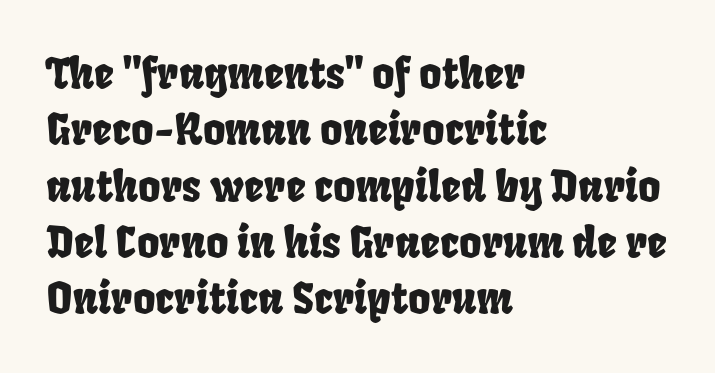
Q: Is the text underlined? A: No.
Q: How is the paragraph aligned? A: Left-aligned.
Q: Is the spacing between letters normal or unusually wide? A: Normal.
Q: Is the spacing between lines tight, normal or loose? A: Normal.
Q: Width (condensed, normal, or wide)? A: Condensed.
Q: Stroke contrast? A: Low.
Q: x-height? A: Large.
Q: Monospaced? A: No.
